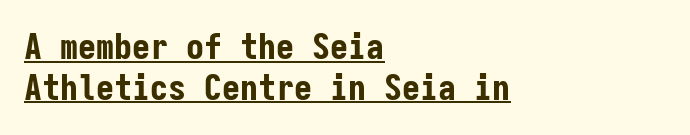
Check the space under the baseline: a stroke is drawn there. Italic: no, the glyphs are upright roman. Horizontal bands of white between lines are thin slivers. Reading down the block, your eye returns to a fixed left position each line. Observe the ordinary spacing: letters are neighbours, not strangers. You could count columns in this text — the font is strictly monospaced.
